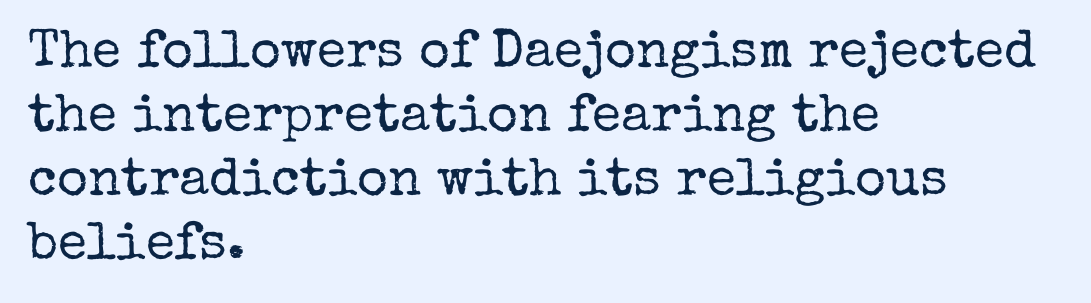
The image shows 53 px regular-weight serif type, upright; set left-aligned, line spacing 1.21x, normal letter spacing, not underlined; low stroke contrast and a medium x-height.
